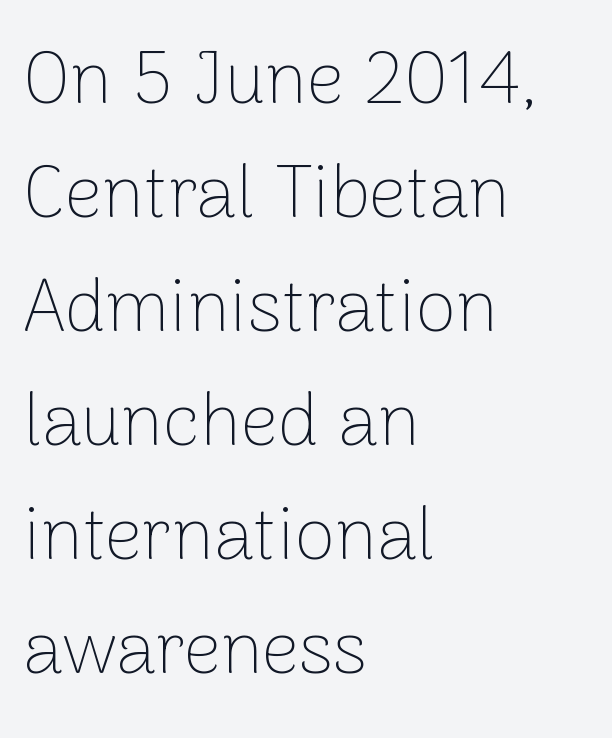
Underline: absent. Is there much room between lines? A standard amount, neither cramped nor airy. Character widths vary here, with narrow letters taking less room than wide ones. The letters sit at their default tracking, neither squeezed nor spread. Tall strokes in this sample are plumb rather than angled.
